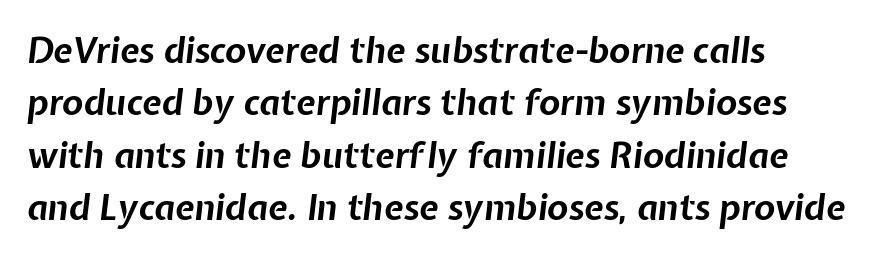
{"italic": "yes", "lean": "right", "slant_degrees": 7, "bold": "yes", "weight": "bold", "width": "normal", "stroke_contrast": "low", "x_height": "medium", "monospaced": "no", "underline": "no", "align": "left", "line_spacing": "normal", "line_spacing_ratio": 1.5, "letter_spacing": "normal", "letter_spacing_em": 0.0, "glyph_px": 35}
